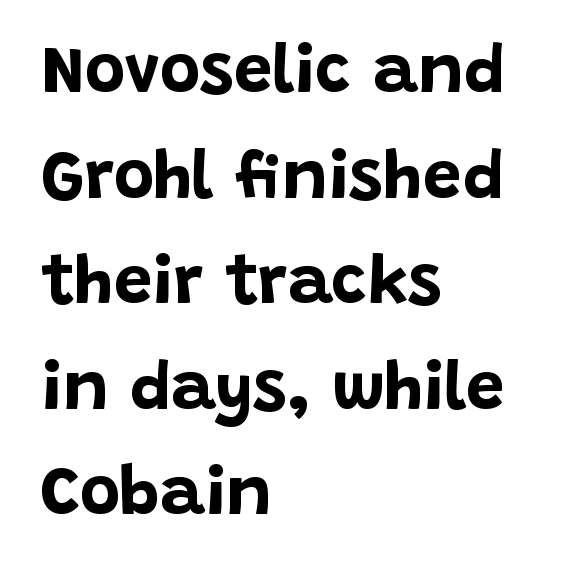
Q: Is the text bold? A: Yes.
Q: Is the text italic (slanted)? A: No, it is upright.
Q: Is the typeface a serif or a sans-serif typeface? A: Sans-serif.
Q: Is the text underlined? A: No.
Q: How is the paragraph aligned? A: Left-aligned.
Q: Is the spacing between letters normal or unusually wide? A: Normal.
Q: Is the spacing between lines tight, normal or loose? A: Normal.
Q: Width (condensed, normal, or wide)? A: Normal.
Q: Stroke contrast? A: Low.
Q: x-height? A: Large.
Q: Monospaced? A: No.
